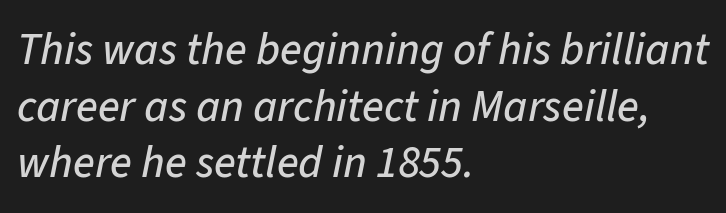
{"italic": "yes", "lean": "right", "slant_degrees": 11, "width": "normal", "stroke_contrast": "low", "x_height": "medium", "monospaced": "no", "underline": "no", "align": "left", "line_spacing": "normal", "line_spacing_ratio": 1.26, "letter_spacing": "normal", "letter_spacing_em": 0.0, "glyph_px": 45}
